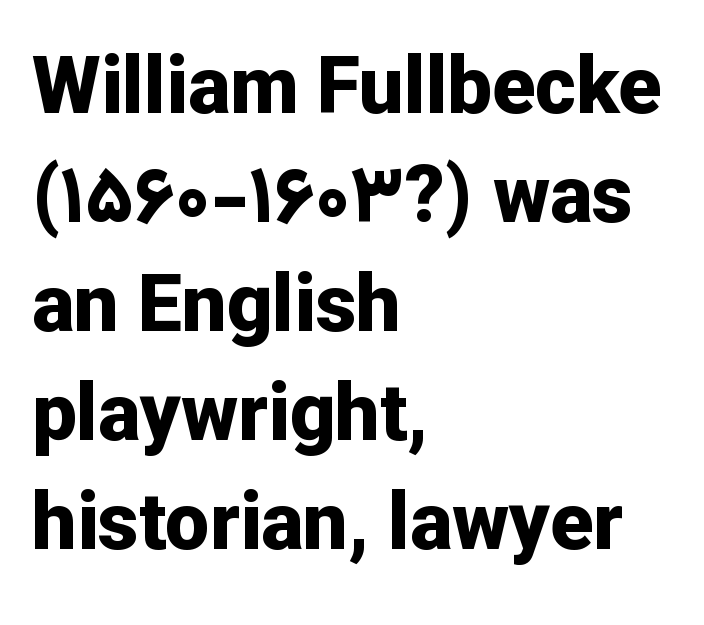
{"serif": "no", "italic": "no", "bold": "yes", "weight": "bold", "width": "normal", "stroke_contrast": "low", "x_height": "medium", "monospaced": "no", "underline": "no", "align": "left", "line_spacing": "normal", "line_spacing_ratio": 1.38, "letter_spacing": "normal", "letter_spacing_em": 0.0, "glyph_px": 79}
